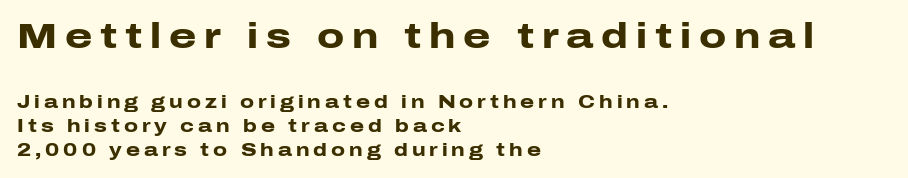
Q: Is the text bold? A: Yes.
Q: Is the text italic (slanted)? A: No, it is upright.
Q: Is the typeface a serif or a sans-serif typeface? A: Sans-serif.
Q: Is the text underlined? A: No.
Q: How is the paragraph aligned? A: Left-aligned.
Q: Is the spacing between letters normal or unusually wide? A: Unusually wide.
Q: Is the spacing between lines tight, normal or loose? A: Normal.
Q: Which block of text is set in a larger size, the first (top) or the second (bottom)? A: The first (top) one.
Q: Width (condensed, normal, or wide)? A: Wide.
Q: Stroke contrast? A: Low.
Q: x-height? A: Medium.
Q: Monospaced? A: No.
